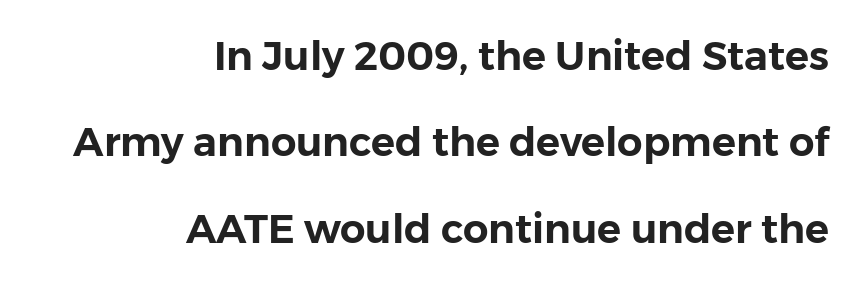
The image shows 40 px sans-serif type, upright; set right-aligned, loose line spacing (2.16x), normal letter spacing, not underlined; low stroke contrast and a medium x-height.
